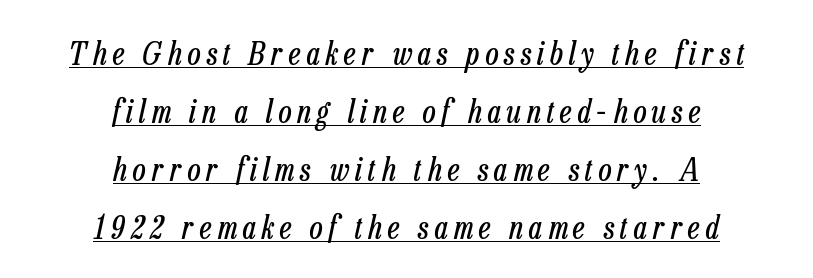
The paragraph has two soft edges and a firm central axis. Emphasis-style slanted type is in use. Unbolded letterforms with no extra heft. Decoration check: the copy is underlined.
